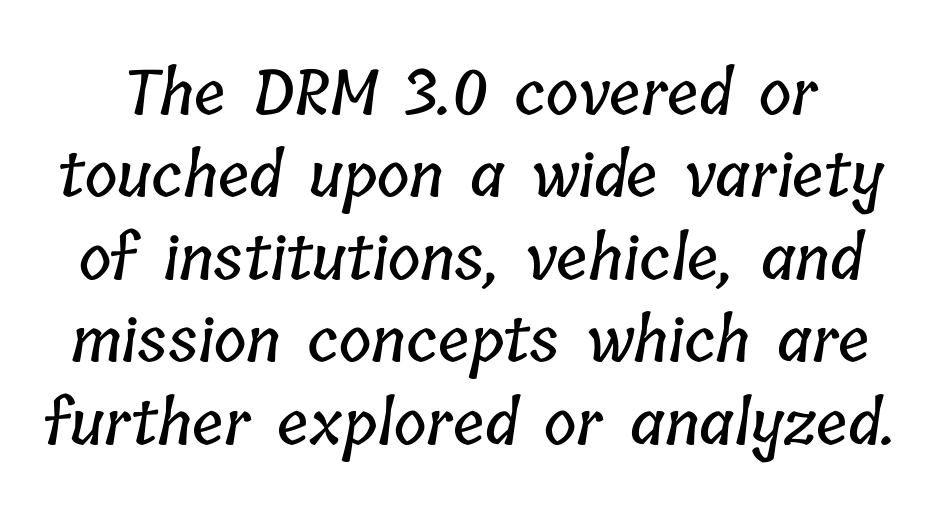
{"width": "condensed", "stroke_contrast": "low", "x_height": "medium", "monospaced": "no", "underline": "no", "line_spacing": "normal", "line_spacing_ratio": 1.33, "letter_spacing": "normal", "letter_spacing_em": 0.0, "glyph_px": 62}
